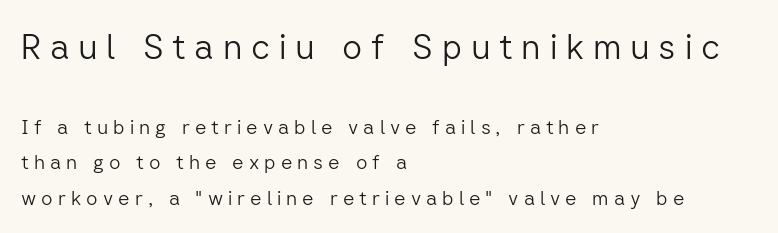
{"serif": "no", "italic": "no", "bold": "no", "weight": "light", "width": "normal", "stroke_contrast": "low", "x_height": "medium", "monospaced": "no", "underline": "no", "align": "left", "line_spacing_ratio": 1.79, "letter_spacing": "wide", "letter_spacing_em": 0.25, "larger_block": "first", "size_ratio": 1.75, "glyph_px": 35}
